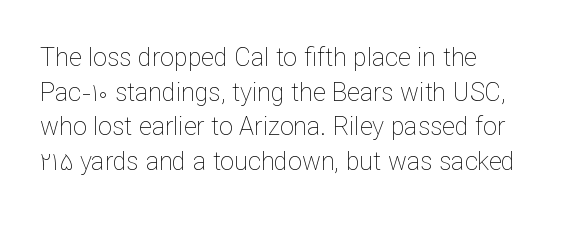
The image shows 25 px text type, upright; set left-aligned, normal line spacing (1.39x), normal letter spacing, not underlined.
